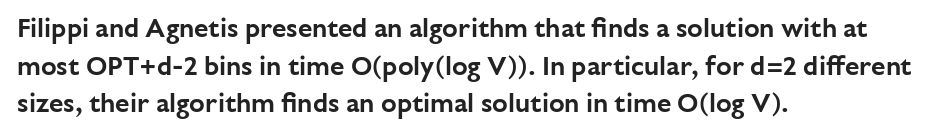
Q: Is the text italic (slanted)? A: No, it is upright.
Q: Is the text underlined? A: No.
Q: How is the paragraph aligned? A: Left-aligned.
Q: Is the spacing between letters normal or unusually wide? A: Normal.
Q: Is the spacing between lines tight, normal or loose? A: Normal.
